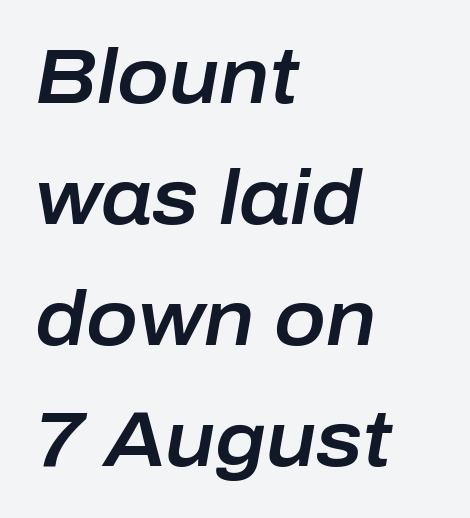
Q: Is the text italic (slanted)? A: Yes, it leans right by about 10 degrees.
Q: Is the text underlined? A: No.
Q: How is the paragraph aligned? A: Left-aligned.
Q: Is the spacing between letters normal or unusually wide? A: Normal.
Q: Is the spacing between lines tight, normal or loose? A: Normal.
Q: Width (condensed, normal, or wide)? A: Normal.
Q: Stroke contrast? A: Low.
Q: x-height? A: Medium.
Q: Monospaced? A: No.
